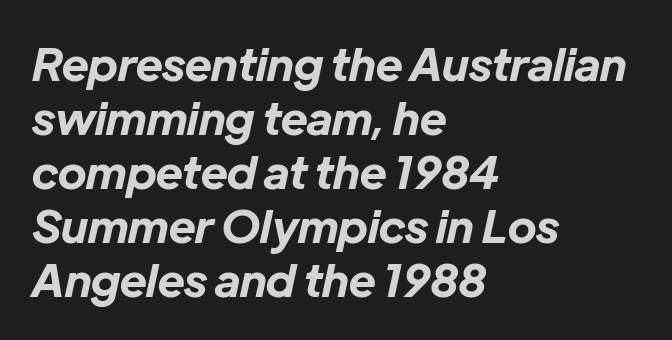
{"italic": "yes", "lean": "right", "slant_degrees": 12, "bold": "yes", "weight": "bold", "width": "normal", "stroke_contrast": "low", "x_height": "medium", "monospaced": "no", "underline": "no", "align": "left", "line_spacing_ratio": 1.2, "letter_spacing": "normal", "letter_spacing_em": 0.0, "glyph_px": 45}
